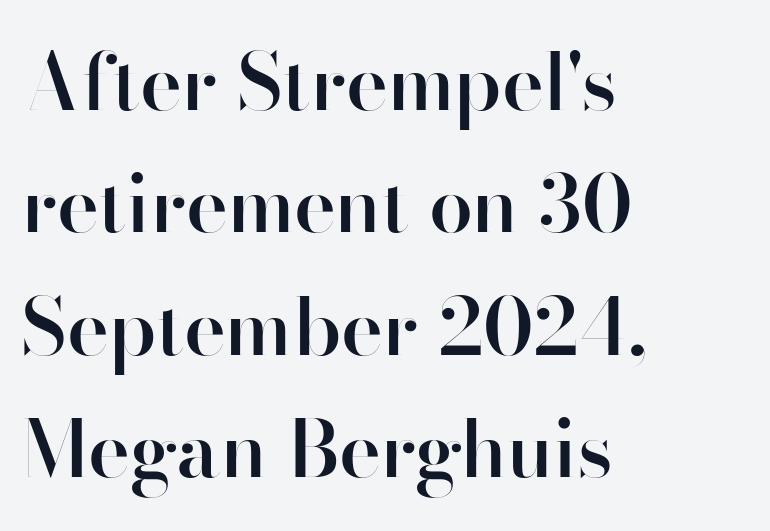
The image shows 79 px semibold sans-serif type, upright; set left-aligned, normal line spacing (1.55x), normal letter spacing, not underlined; high stroke contrast and a small x-height.
